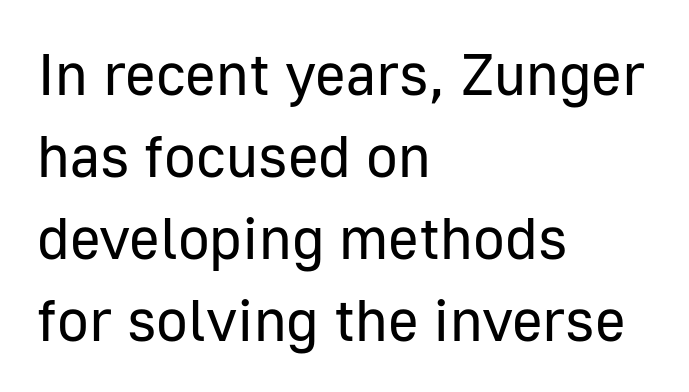
Q: Is the text bold? A: No.
Q: Is the text italic (slanted)? A: No, it is upright.
Q: Is the typeface a serif or a sans-serif typeface? A: Sans-serif.
Q: Is the text underlined? A: No.
Q: How is the paragraph aligned? A: Left-aligned.
Q: Is the spacing between letters normal or unusually wide? A: Normal.
Q: Is the spacing between lines tight, normal or loose? A: Normal.
Q: Width (condensed, normal, or wide)? A: Normal.
Q: Stroke contrast? A: Low.
Q: x-height? A: Medium.
Q: Monospaced? A: No.
